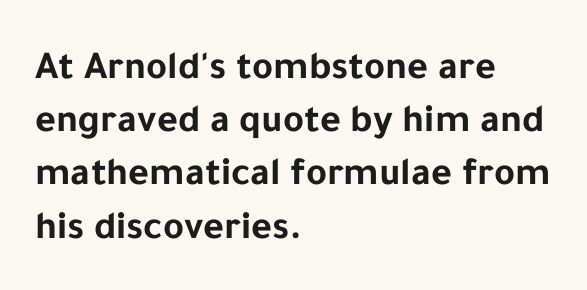
{"serif": "no", "italic": "no", "bold": "yes", "weight": "bold", "width": "normal", "stroke_contrast": "low", "x_height": "medium", "monospaced": "no", "underline": "no", "align": "left", "line_spacing": "normal", "line_spacing_ratio": 1.33, "letter_spacing": "normal", "letter_spacing_em": 0.0, "glyph_px": 40}
